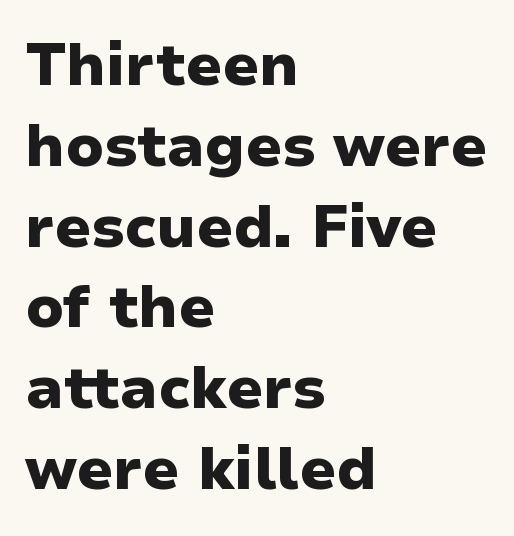
The image shows 59 px heavy sans-serif type, upright; set left-aligned, normal line spacing (1.37x), normal letter spacing, not underlined; low stroke contrast and a medium x-height.
